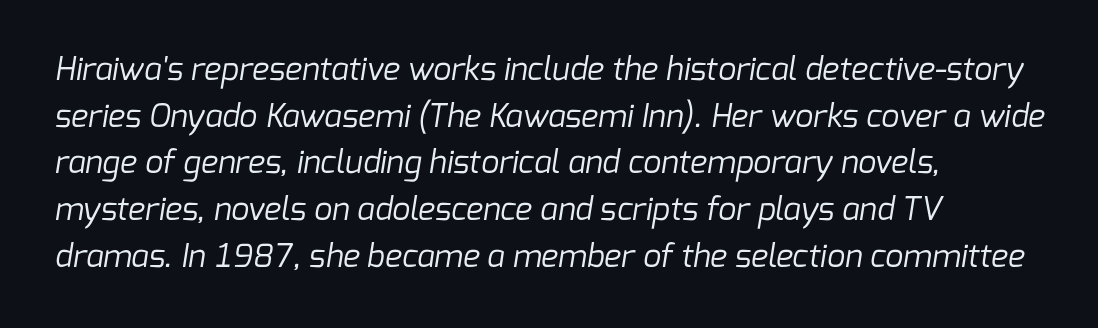
The typeface chosen for these lines omits serifs. Glyph-to-glyph distance matches everyday printed text. Every row of glyphs begins at an identical x-position on the left. A light-to-regular cut is what we see here. Each row of text sits above clean, open space. The passage shown is typed in a proportional face where columns would drift.
